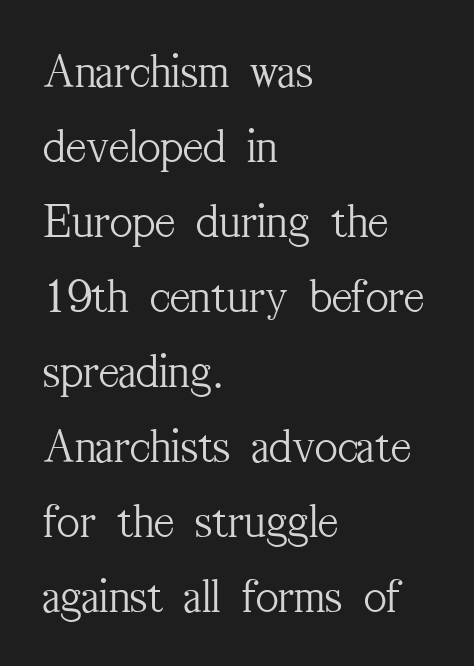
Q: Is the text bold? A: No.
Q: Is the text italic (slanted)? A: No, it is upright.
Q: Is the typeface a serif or a sans-serif typeface? A: Serif.
Q: Is the text underlined? A: No.
Q: How is the paragraph aligned? A: Left-aligned.
Q: Is the spacing between letters normal or unusually wide? A: Normal.
Q: Is the spacing between lines tight, normal or loose? A: Normal.
Q: Width (condensed, normal, or wide)? A: Condensed.
Q: Stroke contrast? A: Medium.
Q: x-height? A: Medium.
Q: Monospaced? A: No.
